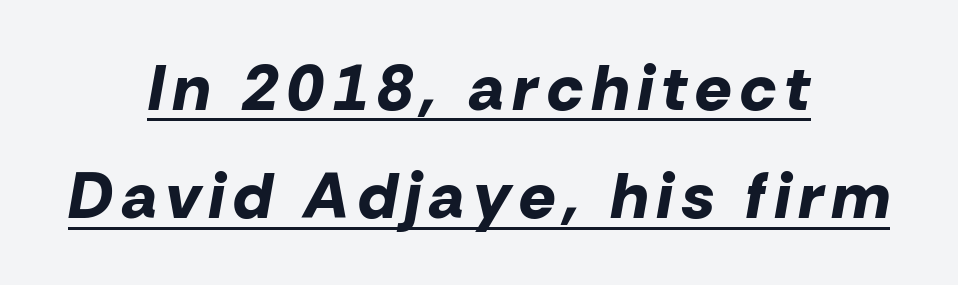
{"italic": "yes", "lean": "right", "slant_degrees": 10, "bold": "yes", "weight": "bold", "width": "normal", "stroke_contrast": "low", "x_height": "medium", "monospaced": "no", "underline": "yes", "align": "center", "line_spacing": "normal", "line_spacing_ratio": 1.69, "glyph_px": 64}
